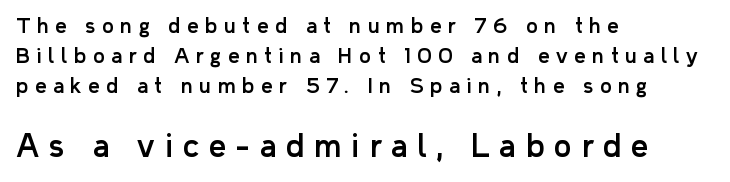
Q: Is the text italic (slanted)? A: No, it is upright.
Q: Is the typeface a serif or a sans-serif typeface? A: Sans-serif.
Q: Is the text underlined? A: No.
Q: How is the paragraph aligned? A: Left-aligned.
Q: Is the spacing between letters normal or unusually wide? A: Unusually wide.
Q: Is the spacing between lines tight, normal or loose? A: Normal.
Q: Which block of text is set in a larger size, the first (top) or the second (bottom)? A: The second (bottom) one.
Q: Width (condensed, normal, or wide)? A: Normal.
Q: Stroke contrast? A: Low.
Q: x-height? A: Medium.
Q: Monospaced? A: No.
